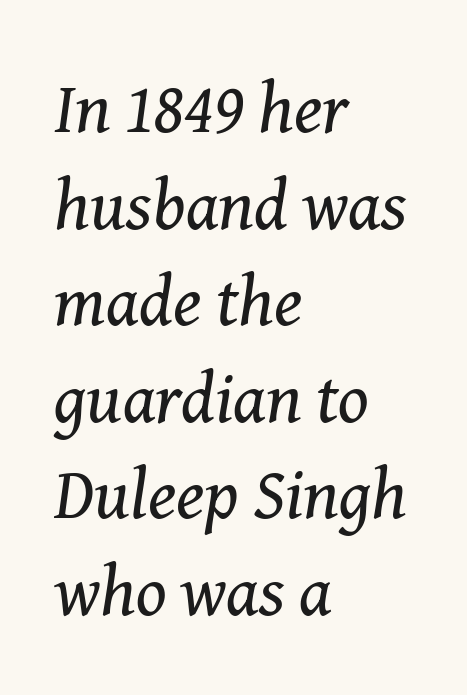
{"serif": "yes", "italic": "yes", "lean": "right", "slant_degrees": 8, "bold": "no", "weight": "regular", "width": "normal", "stroke_contrast": "medium", "x_height": "medium", "monospaced": "no", "underline": "no", "align": "left", "line_spacing": "normal", "line_spacing_ratio": 1.36, "letter_spacing": "normal", "letter_spacing_em": 0.0, "glyph_px": 71}
